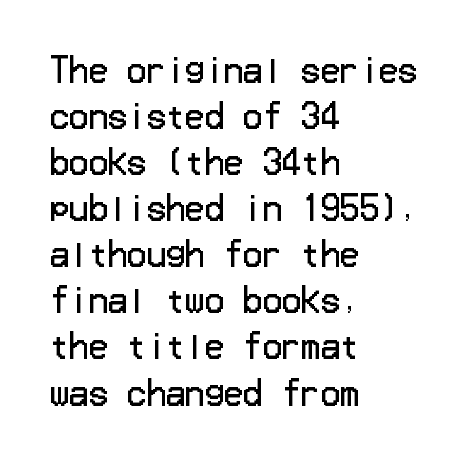
What stands out about the letter spacing? Nothing — it is the standard amount. The face used here is a sans, in the tradition of grotesques and geometrics. This is the regular roman posture of the typeface. Nothing heavy about these letters — not bold at all. Rows of type keep a routine distance in the vertical direction.
